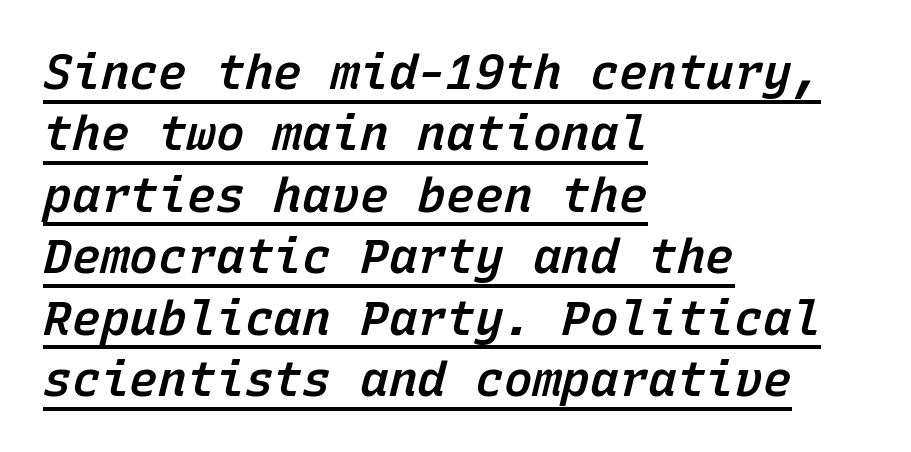
Each letter, wide or thin by design, is forced into the same width here. The text carries the slant typical of an italic or oblique font. The specimen includes a rule beneath the text block's lines. Strokes here are thickened, but only to semibold level.
